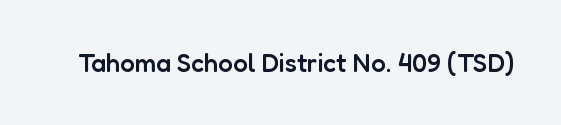
Ascenders rise straight up at ninety degrees. The typesetting leans somewhat heavy: a semibold. Observe the ordinary spacing: letters are neighbours, not strangers. Only glyphs here, with clear space below each row.
